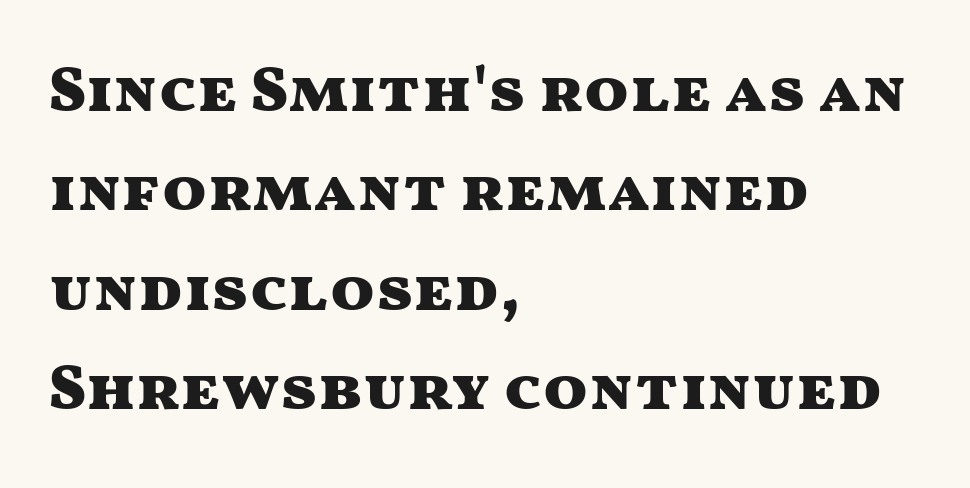
Nothing unusual about the tracking: characters are spaced as the font intends. The axis of the letterforms is exactly vertical. Rule under the text: the space is simply empty. You can tell from the bare stems that sans-serif type was used.
